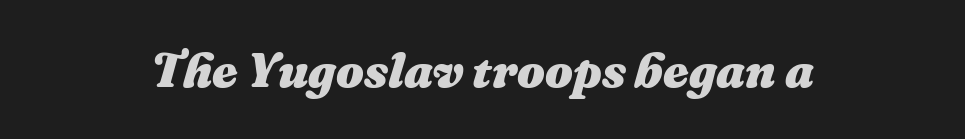
Q: Is the text bold? A: Yes.
Q: Is the text italic (slanted)? A: Yes, it leans right by about 16 degrees.
Q: Is the text underlined? A: No.
Q: How is the paragraph aligned? A: Centered.
Q: Is the spacing between letters normal or unusually wide? A: Normal.
Q: Width (condensed, normal, or wide)? A: Normal.
Q: Stroke contrast? A: Medium.
Q: x-height? A: Medium.
Q: Monospaced? A: No.
